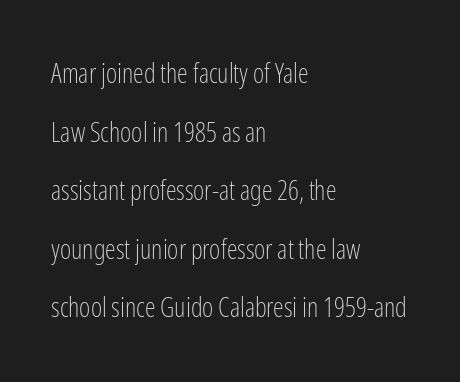
The type sits square on the baseline with zero lean. Does the leading feel generous? Absolutely, it's lavish. The words here are not underlined. The typesetter chose a ragged-right arrangement here. The cut favours lightness, reaching ordinary text weight at its darkest. There is no visible air inserted between adjacent glyphs.
